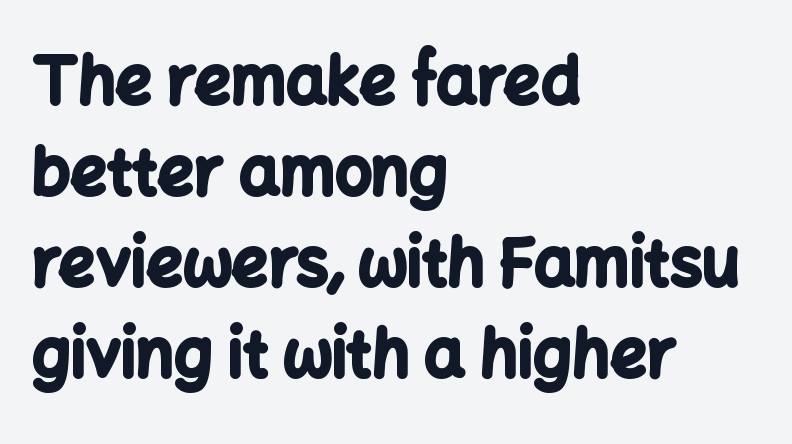
{"serif": "no", "italic": "no", "bold": "yes", "weight": "bold", "width": "normal", "stroke_contrast": "low", "x_height": "medium", "monospaced": "no", "underline": "no", "align": "left", "line_spacing": "normal", "line_spacing_ratio": 1.42, "letter_spacing": "normal", "letter_spacing_em": 0.0, "glyph_px": 64}
